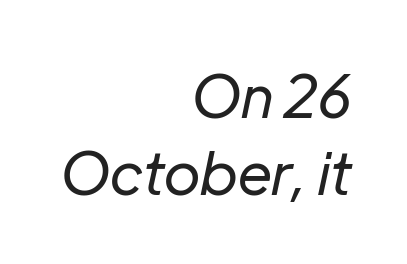
{"italic": "yes", "lean": "right", "slant_degrees": 12, "bold": "no", "weight": "regular", "width": "normal", "stroke_contrast": "low", "x_height": "medium", "monospaced": "no", "underline": "no", "align": "right", "line_spacing": "normal", "line_spacing_ratio": 1.33, "letter_spacing": "normal", "letter_spacing_em": 0.0, "glyph_px": 58}
